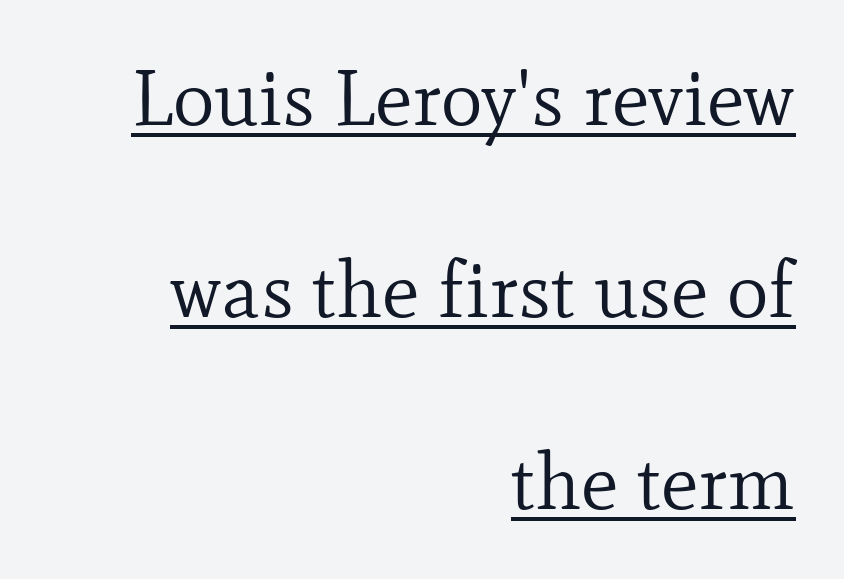
Q: Is the text bold? A: No.
Q: Is the text italic (slanted)? A: No, it is upright.
Q: Is the typeface a serif or a sans-serif typeface? A: Serif.
Q: Is the text underlined? A: Yes.
Q: How is the paragraph aligned? A: Right-aligned.
Q: Is the spacing between letters normal or unusually wide? A: Normal.
Q: Is the spacing between lines tight, normal or loose? A: Loose.
Q: Width (condensed, normal, or wide)? A: Normal.
Q: Stroke contrast? A: Low.
Q: x-height? A: Small.
Q: Monospaced? A: No.
